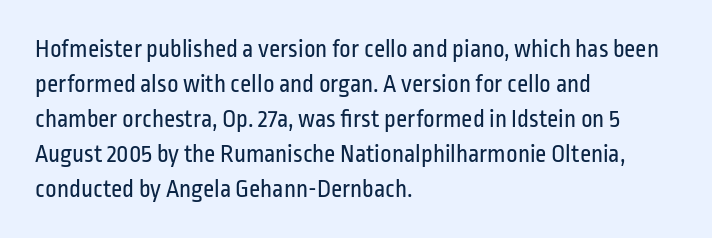
{"italic": "no", "bold": "no", "underline": "no", "align": "left", "line_spacing": "normal", "line_spacing_ratio": 1.4, "letter_spacing": "normal", "letter_spacing_em": 0.0, "glyph_px": 25}
